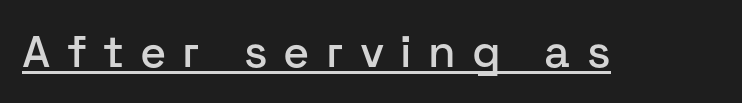
Descenders here cross a horizontal rule under the line. Do the characters align in a grid? No, the font is proportional. Characters follow at a spacing far wider than the type designer built in. The designer went with a sans here, leaving each stem footless. Every character sits straight up, as roman type does.
